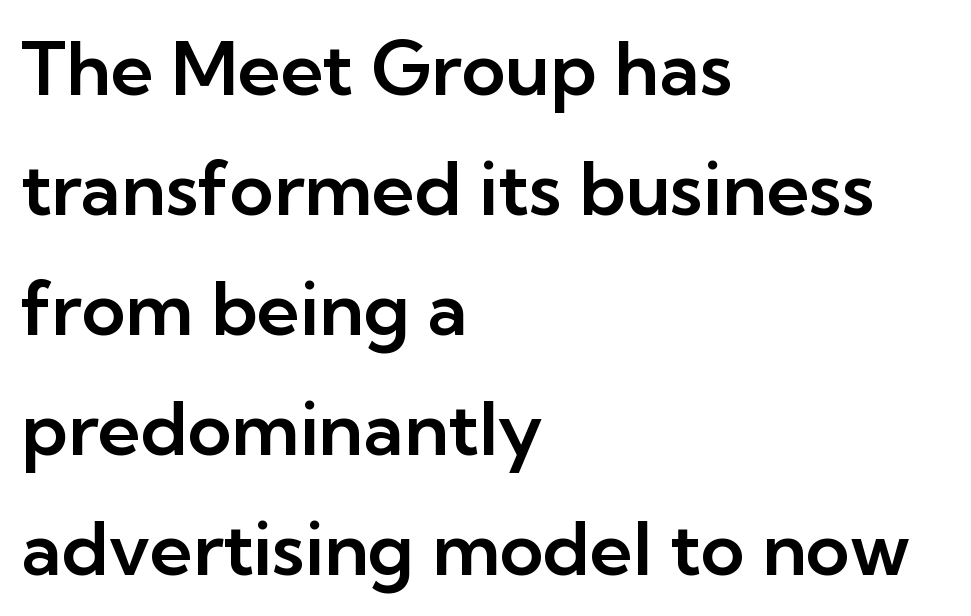
Q: Is the text italic (slanted)? A: No, it is upright.
Q: Is the typeface a serif or a sans-serif typeface? A: Sans-serif.
Q: Is the text underlined? A: No.
Q: How is the paragraph aligned? A: Left-aligned.
Q: Is the spacing between letters normal or unusually wide? A: Normal.
Q: Is the spacing between lines tight, normal or loose? A: Normal.
Q: Width (condensed, normal, or wide)? A: Normal.
Q: Stroke contrast? A: Low.
Q: x-height? A: Medium.
Q: Monospaced? A: No.
